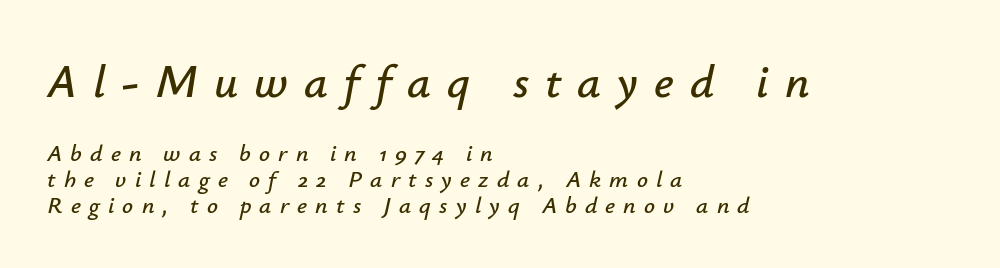
The image shows 47 px text type, italic (leaning right); set left-aligned, tight line spacing (1.08x), unusually wide letter spacing (+0.34 em), not underlined; the first (top) block is 1.96x larger; low stroke contrast and a small x-height.
